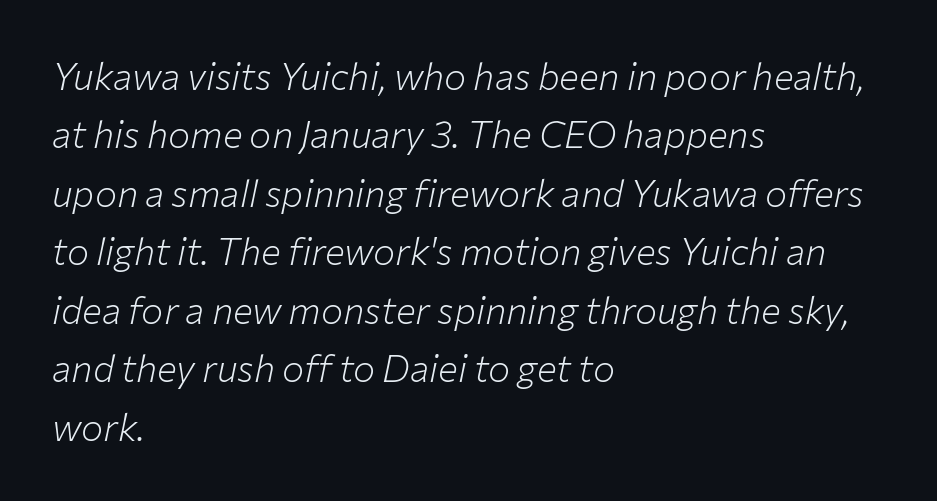
Q: Is the text bold? A: No.
Q: Is the text italic (slanted)? A: Yes, it leans right by about 12 degrees.
Q: Is the text underlined? A: No.
Q: How is the paragraph aligned? A: Left-aligned.
Q: Is the spacing between letters normal or unusually wide? A: Normal.
Q: Is the spacing between lines tight, normal or loose? A: Normal.
Q: Width (condensed, normal, or wide)? A: Normal.
Q: Stroke contrast? A: Low.
Q: x-height? A: Medium.
Q: Monospaced? A: No.
